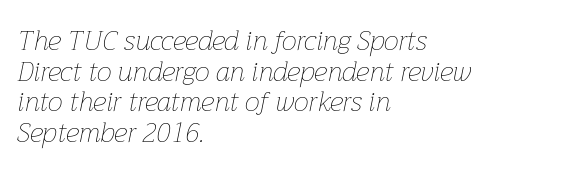
The image shows 27 px text type, italic (leaning right); set left-aligned, tight line spacing (1.13x), normal letter spacing, not underlined.
